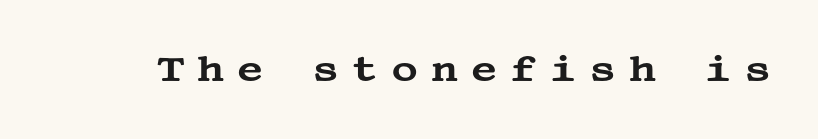
The image shows 37 px wide serif type, upright; set unusually wide letter spacing (+0.33 em), not underlined; medium stroke contrast and a large x-height.
